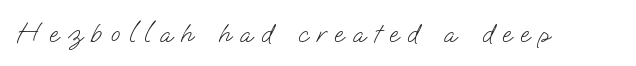
Beneath every word, the page is bare. These glyphs show unthickened strokes, regular width or finer. The letters are spread apart with noticeably loose tracking.
